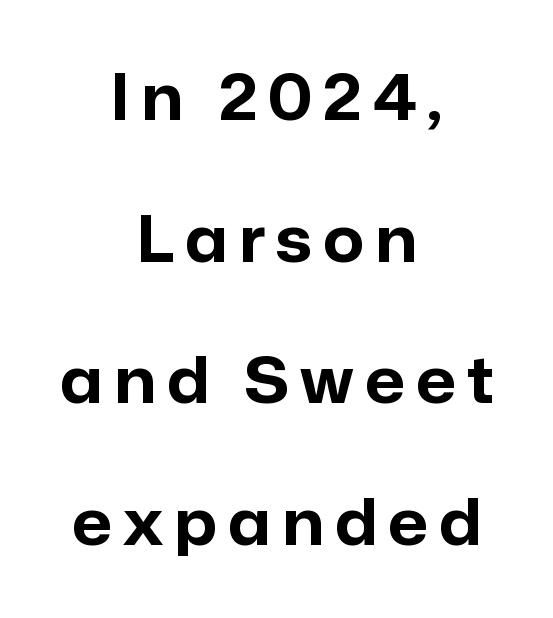
A full-strength bold gives these letters their thick strokes. Characters remain perfectly vertical along every line. Check where the strokes stop: nothing finishes them off — pure sans. This rendering features lettering with no underline.
